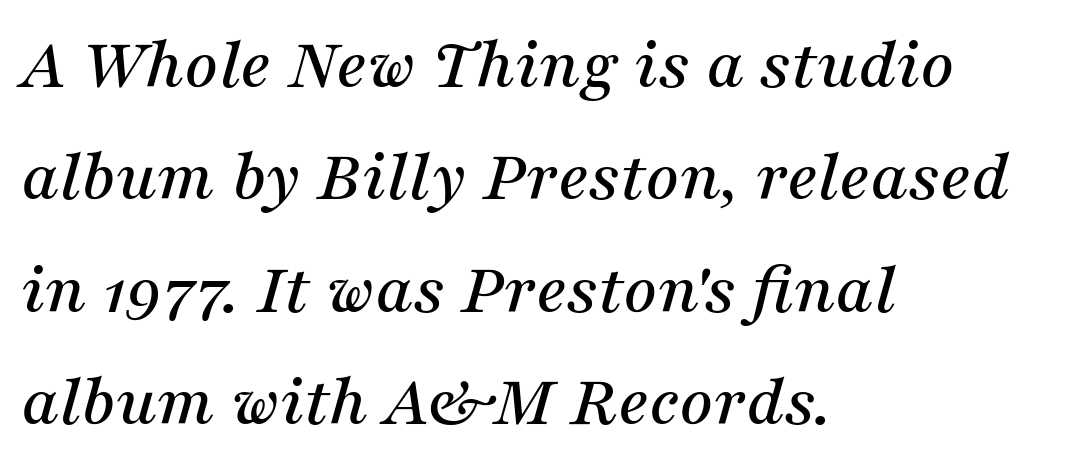
The words here are not underlined. Typographically, this falls in the serif category. Characters follow at the spacing the type designer built in. Here the designer chose a conventional face with non-uniform glyph widths.
